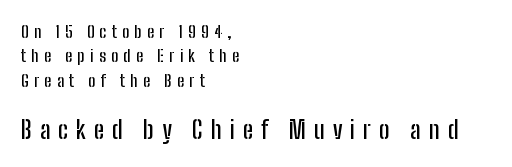
Which chunk is bigger? The second one — the bottom block dwarfs the top. Check the space under the baseline: it is left empty. Line spacing here is normal. Each line starts at the same left margin while the right side varies. Italic: no, the glyphs are upright roman.
